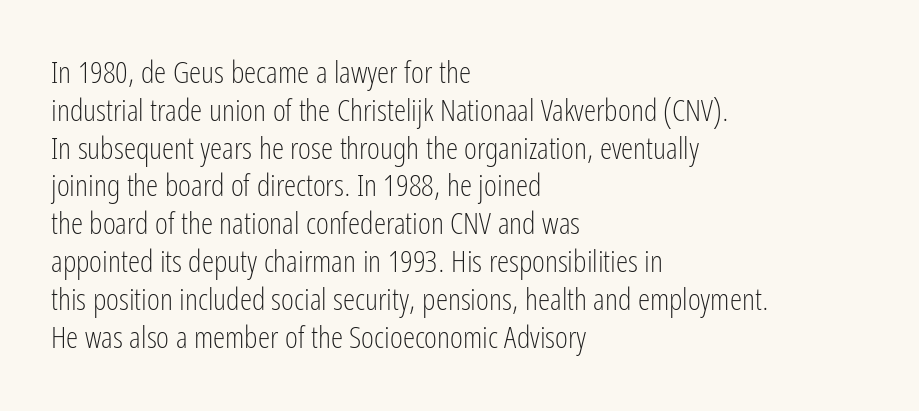
Q: Is the text bold? A: No.
Q: Is the text italic (slanted)? A: No, it is upright.
Q: Is the typeface a serif or a sans-serif typeface? A: Sans-serif.
Q: Is the text underlined? A: No.
Q: How is the paragraph aligned? A: Left-aligned.
Q: Is the spacing between letters normal or unusually wide? A: Normal.
Q: Width (condensed, normal, or wide)? A: Condensed.
Q: Stroke contrast? A: Low.
Q: x-height? A: Medium.
Q: Monospaced? A: No.
